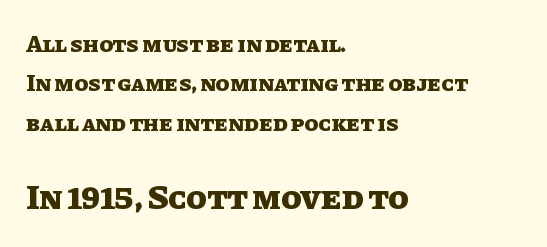
The image shows 34 px heavy type, upright; set left-aligned, line spacing 1.71x, normal letter spacing, not underlined; the second (bottom) block is 1.48x larger; low stroke contrast and a large x-height.
